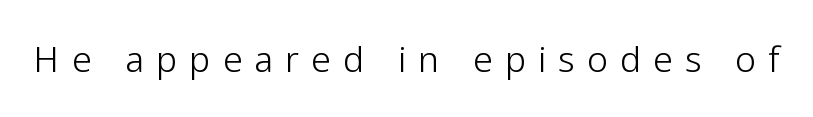
Every character sits straight up, as roman type does. To sum up the face: it is a sans, with no serifs. Unbolded letterforms with no extra heft. Quick note: underline off.
